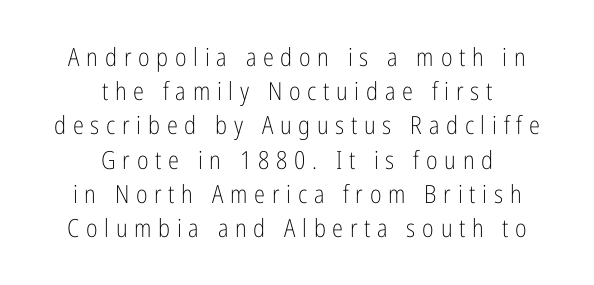
{"italic": "no", "bold": "no", "underline": "no", "align": "center", "line_spacing": "normal", "line_spacing_ratio": 1.37, "letter_spacing": "wide", "letter_spacing_em": 0.27, "glyph_px": 25}
